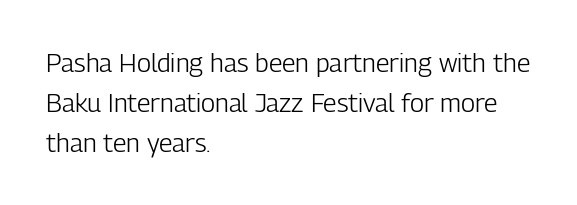
Q: Is the text bold? A: No.
Q: Is the text italic (slanted)? A: No, it is upright.
Q: Is the text underlined? A: No.
Q: How is the paragraph aligned? A: Left-aligned.
Q: Is the spacing between letters normal or unusually wide? A: Normal.
Q: Is the spacing between lines tight, normal or loose? A: Normal.
